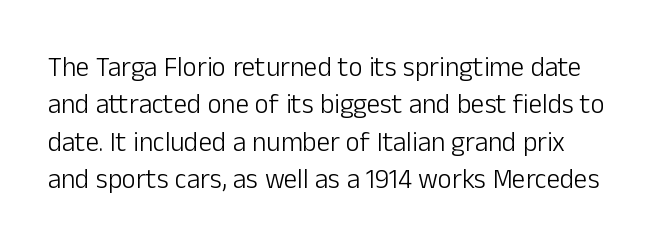
The image shows 27 px text type, upright; set normal line spacing (1.38x), normal letter spacing, not underlined.
